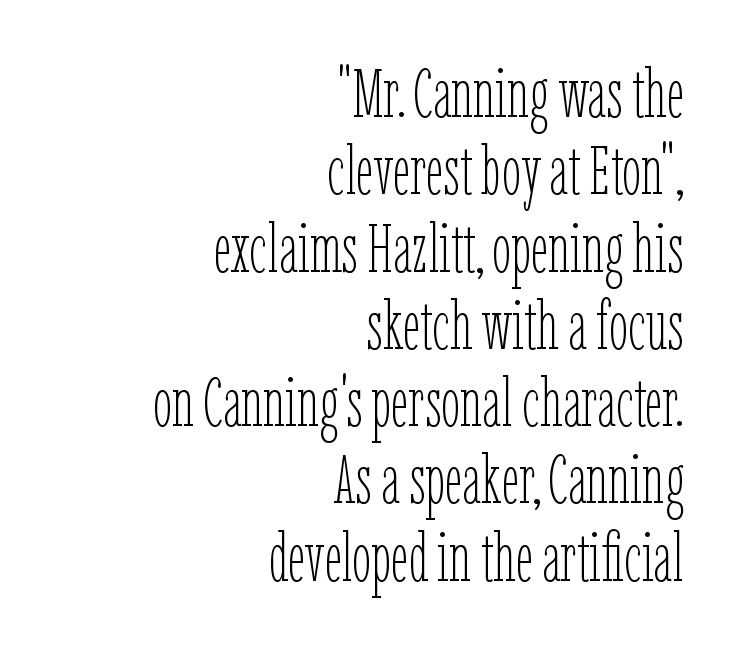
Q: Is the text bold? A: No.
Q: Is the text italic (slanted)? A: No, it is upright.
Q: Is the text underlined? A: No.
Q: How is the paragraph aligned? A: Right-aligned.
Q: Is the spacing between letters normal or unusually wide? A: Normal.
Q: Is the spacing between lines tight, normal or loose? A: Tight.
Q: Width (condensed, normal, or wide)? A: Condensed.
Q: Stroke contrast? A: Low.
Q: x-height? A: Medium.
Q: Monospaced? A: No.
